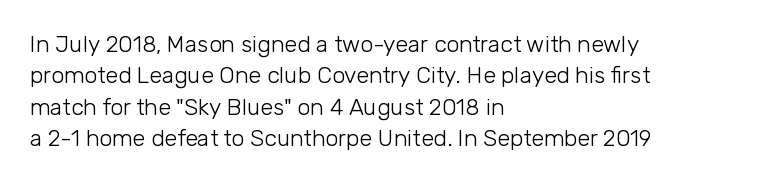
Q: Is the text bold? A: No.
Q: Is the text italic (slanted)? A: No, it is upright.
Q: Is the text underlined? A: No.
Q: How is the paragraph aligned? A: Left-aligned.
Q: Is the spacing between letters normal or unusually wide? A: Normal.
Q: Is the spacing between lines tight, normal or loose? A: Normal.
